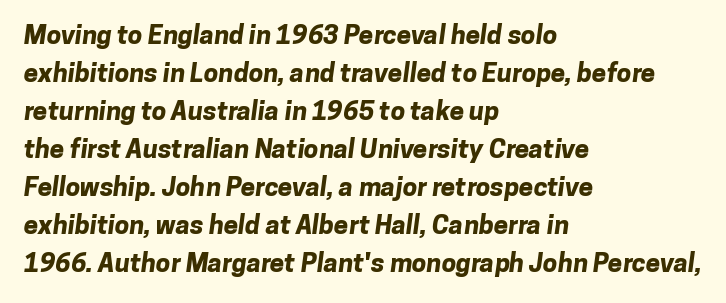
{"bold": "yes", "underline": "no", "align": "left", "line_spacing": "normal", "line_spacing_ratio": 1.46, "letter_spacing": "normal", "letter_spacing_em": 0.0, "glyph_px": 26}
